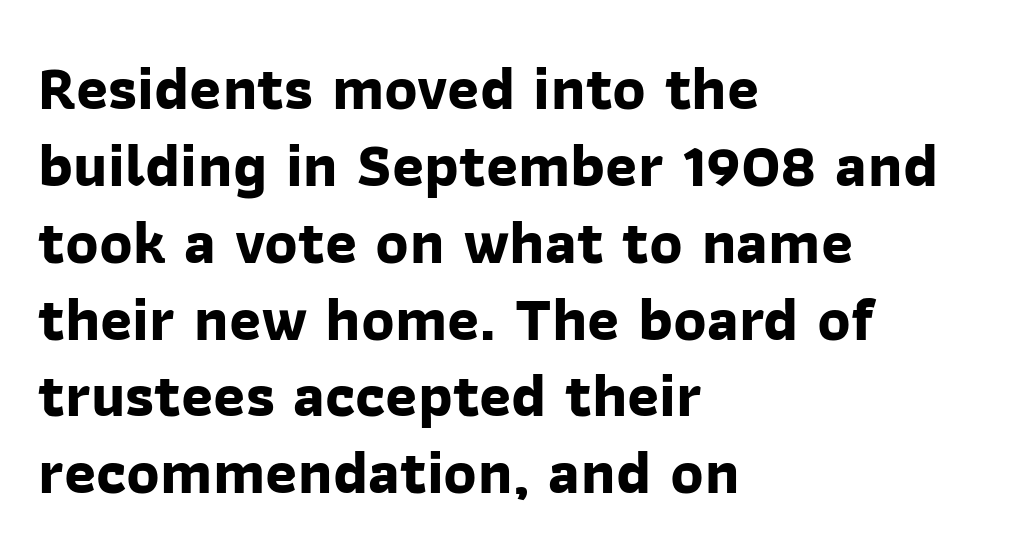
{"serif": "no", "bold": "yes", "weight": "bold", "width": "normal", "stroke_contrast": "low", "x_height": "medium", "monospaced": "no", "underline": "no", "align": "left", "line_spacing": "normal", "line_spacing_ratio": 1.26, "letter_spacing": "normal", "letter_spacing_em": 0.0, "glyph_px": 61}
